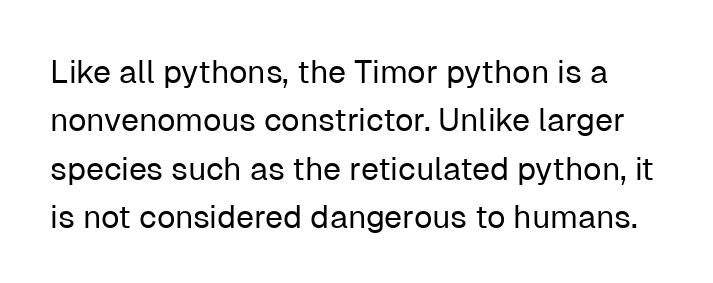
Nope, no serifs anywhere on these letters. Bold? No — there's no thickening of the strokes. Has an underline been added? It has not. Honestly, the row spacing looks completely unremarkable. Nope, not italic — everything's standing straight. Each word holds together tightly as a unit, with standard inter-letter gaps.
